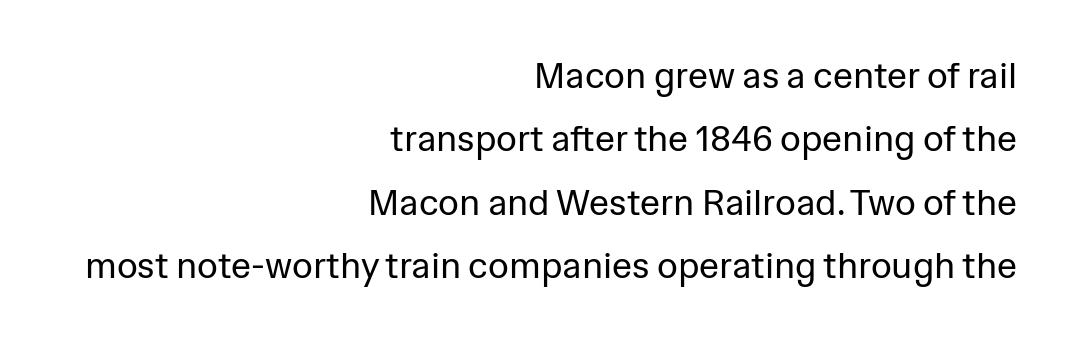
The image shows 36 px regular-weight sans-serif type, upright; set right-aligned, line spacing 1.76x, normal letter spacing, not underlined; low stroke contrast and a medium x-height.
